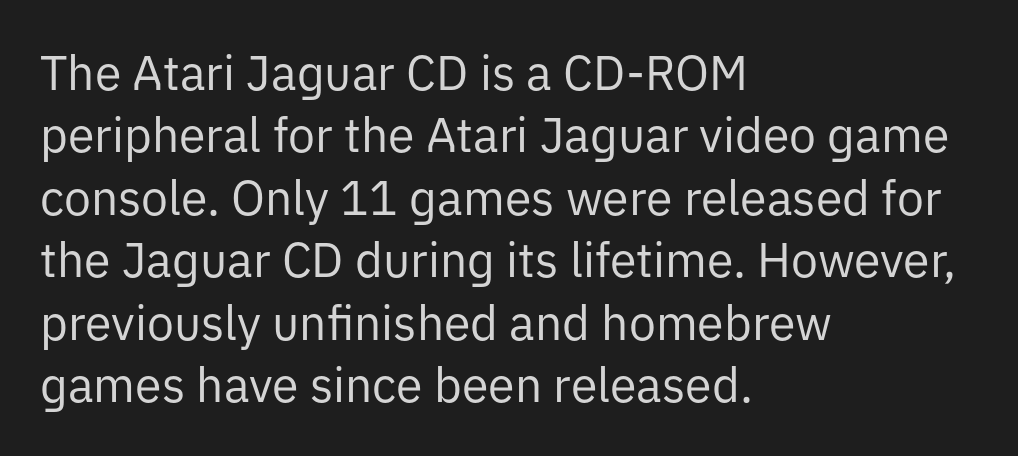
{"serif": "no", "italic": "no", "bold": "no", "weight": "regular", "width": "normal", "stroke_contrast": "low", "x_height": "medium", "monospaced": "no", "underline": "no", "align": "left", "line_spacing": "normal", "line_spacing_ratio": 1.3, "letter_spacing": "normal", "letter_spacing_em": 0.0, "glyph_px": 48}
